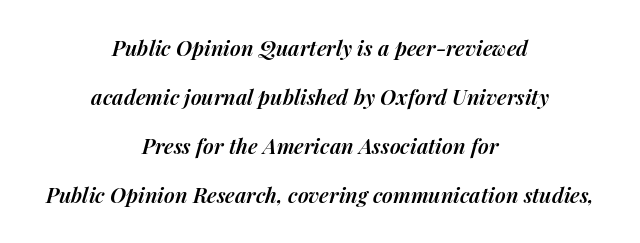
Q: Is the text bold? A: Semi-bold.
Q: Is the text italic (slanted)? A: Yes, it leans right by about 14 degrees.
Q: Is the text underlined? A: No.
Q: How is the paragraph aligned? A: Centered.
Q: Is the spacing between letters normal or unusually wide? A: Normal.
Q: Is the spacing between lines tight, normal or loose? A: Loose.
